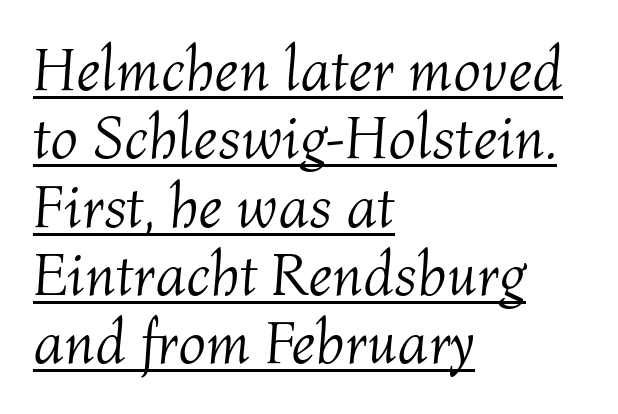
Q: Is the text bold? A: No.
Q: Is the text italic (slanted)? A: Yes, it leans right by about 4 degrees.
Q: Is the text underlined? A: Yes.
Q: How is the paragraph aligned? A: Left-aligned.
Q: Is the spacing between letters normal or unusually wide? A: Normal.
Q: Is the spacing between lines tight, normal or loose? A: Tight.
Q: Width (condensed, normal, or wide)? A: Normal.
Q: Stroke contrast? A: Medium.
Q: x-height? A: Medium.
Q: Monospaced? A: No.
